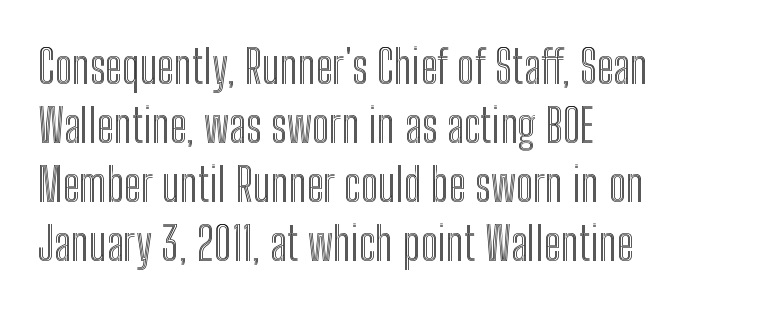
Character widths vary here, with narrow letters taking less room than wide ones. Leftover space on each line is placed entirely after the last word. Compared with typical body copy, the letter spacing here is the same. If you measured baseline to baseline, you'd find a middling distance. The font's upright variant was chosen for this text.
